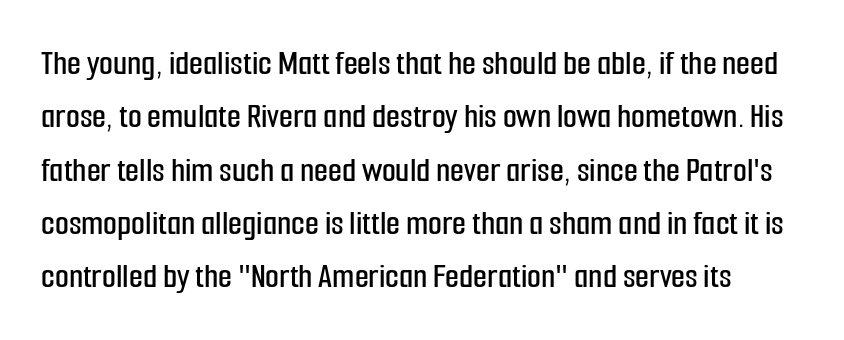
The lettering holds an erect, upright posture throughout. Character widths vary here, with narrow letters taking less room than wide ones. Nothing unusual about the tracking: characters are spaced as the font intends. Evenly set lines give the paragraph a standard silhouette.
